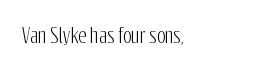
Q: Is the text italic (slanted)? A: No, it is upright.
Q: Is the text underlined? A: No.
Q: Is the spacing between letters normal or unusually wide? A: Normal.
